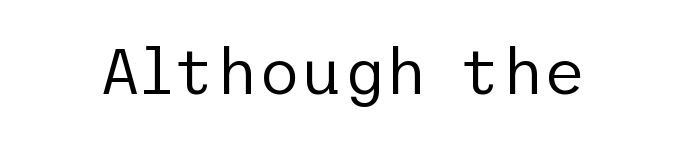
The image shows 65 px regular-weight sans-serif type, upright; set normal letter spacing, not underlined; low stroke contrast and a medium x-height.
